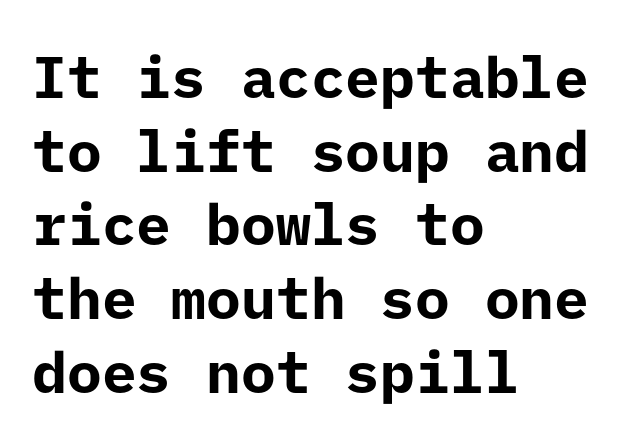
Horizontal bands of white between lines are of average thickness. Observe the ordinary spacing: letters are neighbours, not strangers. The rendering anchors every line to the left-hand side. Rendered with straight, roman letterforms. Thick stems and heavy bowls — unmistakably bold.
